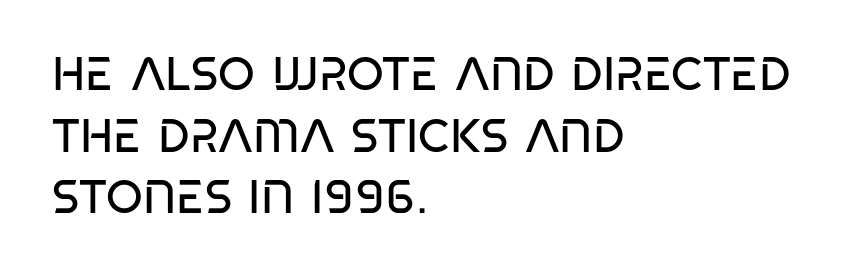
{"serif": "no", "italic": "no", "bold": "no", "weight": "regular", "width": "condensed", "stroke_contrast": "low", "x_height": "large", "monospaced": "no", "underline": "no", "align": "left", "line_spacing": "normal", "line_spacing_ratio": 1.31, "letter_spacing": "normal", "letter_spacing_em": 0.0, "glyph_px": 47}
